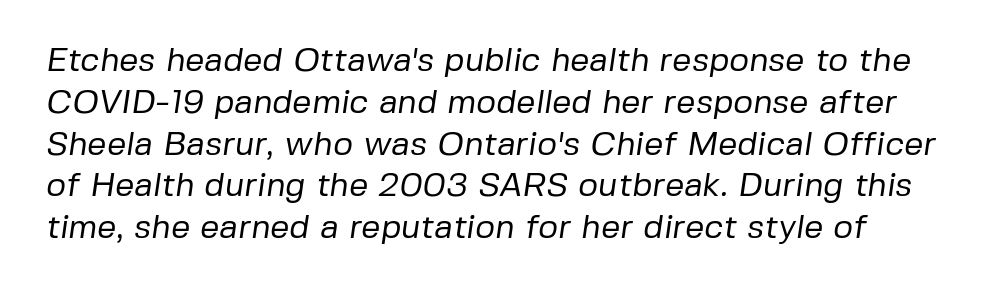
The letters advance in unequal steps, a hallmark of proportional type. Compared with a typical body face, this is equally light or lighter still. The string is rendered with underlining switched off. A sans-serif font was chosen for this passage. The face used here is rendered with its standard letterfit.
